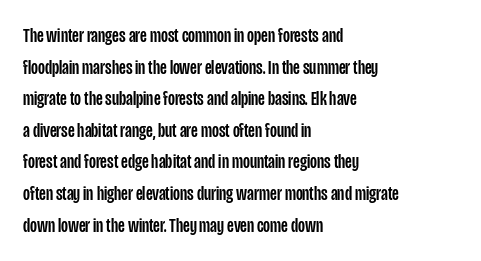
The image shows 20 px text type, upright; set left-aligned, normal line spacing (1.58x), normal letter spacing, not underlined.
